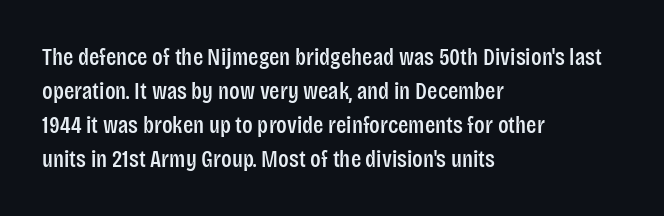
{"italic": "no", "underline": "no", "align": "left", "line_spacing": "normal", "line_spacing_ratio": 1.41, "letter_spacing": "normal", "letter_spacing_em": 0.0, "glyph_px": 24}
